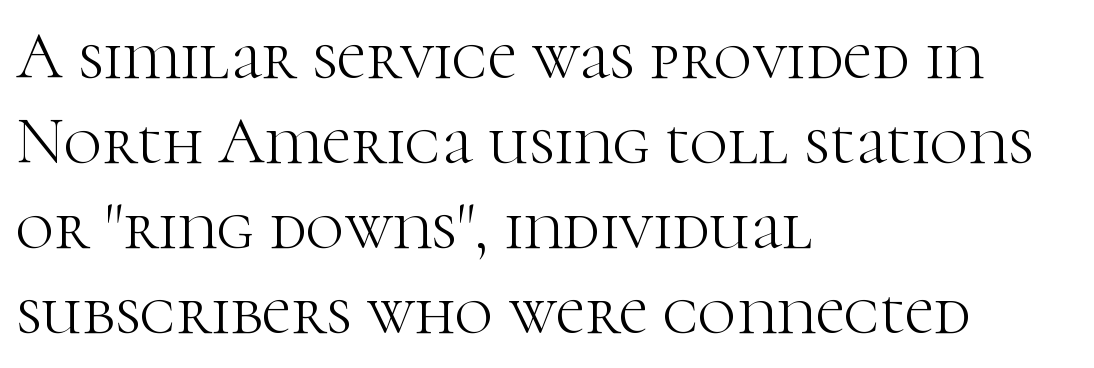
{"serif": "yes", "italic": "no", "bold": "no", "weight": "light", "width": "normal", "stroke_contrast": "high", "x_height": "medium", "monospaced": "no", "underline": "no", "align": "left", "line_spacing": "normal", "line_spacing_ratio": 1.29, "letter_spacing": "normal", "letter_spacing_em": 0.0, "glyph_px": 66}
